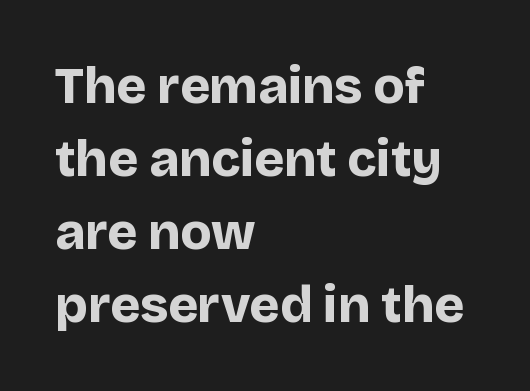
These lines were composed using upright roman letters. Check where the strokes stop: nothing finishes them off — pure sans. Here the glyphs are tracked normally, forming tight word shapes. The face used here is proportionally spaced, like ordinary book or web type. The letters are bold, with thick, heavy strokes. Evenly set lines give the paragraph a standard silhouette.
